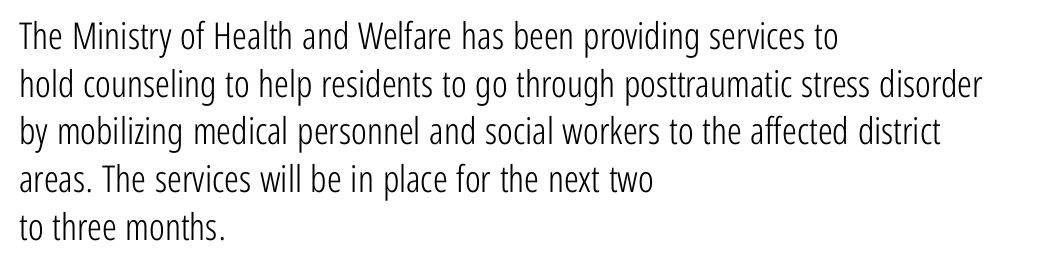
Q: Is the text bold? A: No.
Q: Is the text italic (slanted)? A: No, it is upright.
Q: Is the typeface a serif or a sans-serif typeface? A: Sans-serif.
Q: Is the text underlined? A: No.
Q: How is the paragraph aligned? A: Left-aligned.
Q: Is the spacing between letters normal or unusually wide? A: Normal.
Q: Is the spacing between lines tight, normal or loose? A: Normal.
Q: Width (condensed, normal, or wide)? A: Condensed.
Q: Stroke contrast? A: Low.
Q: x-height? A: Medium.
Q: Monospaced? A: No.
